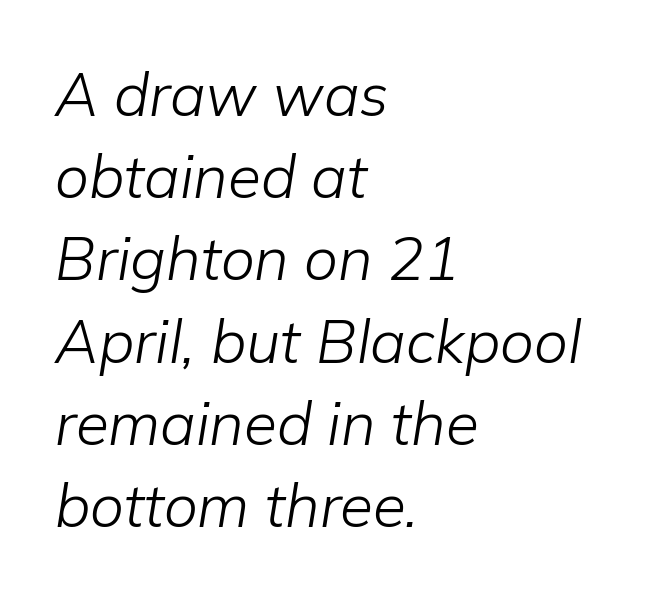
The image shows 60 px light type, italic (leaning right); set left-aligned, normal line spacing (1.37x), normal letter spacing, not underlined; low stroke contrast and a medium x-height.
